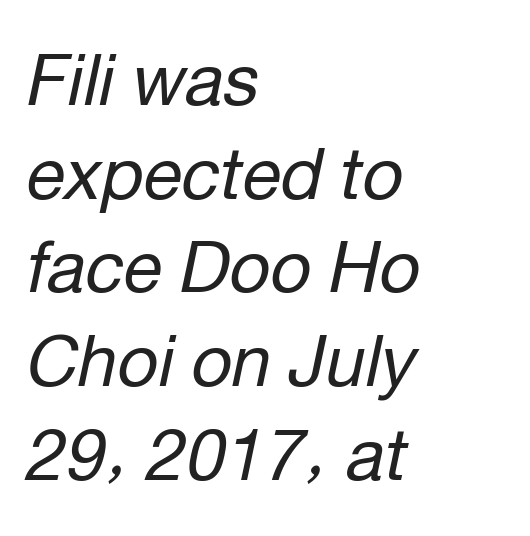
{"italic": "yes", "lean": "right", "slant_degrees": 12, "bold": "no", "weight": "regular", "width": "normal", "stroke_contrast": "low", "x_height": "medium", "monospaced": "no", "underline": "no", "align": "left", "line_spacing": "normal", "line_spacing_ratio": 1.32, "letter_spacing": "normal", "letter_spacing_em": 0.0, "glyph_px": 71}
